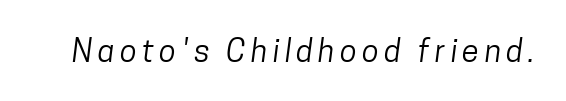
Classification — sans serif. The baseline area is clear. Is this a heavy cut? Hardly; it is regular or lighter. Note the varied advance widths — an 'i' is clearly narrower than an 'm'.
